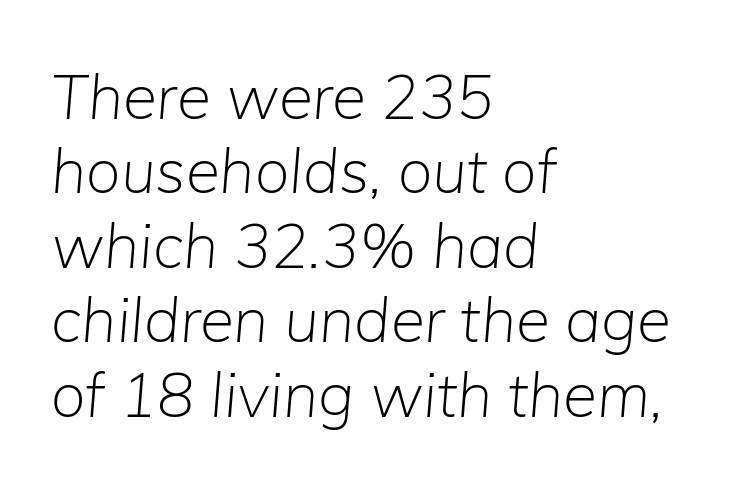
{"italic": "yes", "lean": "right", "slant_degrees": 5, "bold": "no", "weight": "light", "width": "normal", "stroke_contrast": "low", "x_height": "medium", "monospaced": "no", "underline": "no", "align": "left", "line_spacing_ratio": 1.2, "letter_spacing": "normal", "letter_spacing_em": 0.0, "glyph_px": 62}
